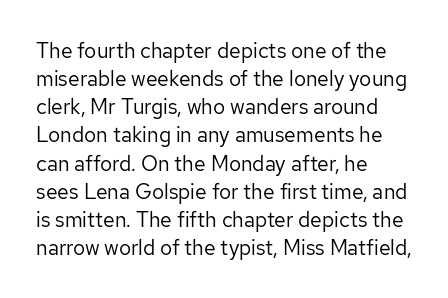
Visually the block forms a straight wall on the left and a jagged coastline on the right. Style check: upright. Bold? No — there's no thickening of the strokes. Notice how descenders clear the ascenders below comfortably — that's standard leading. Each word holds together tightly as a unit, with standard inter-letter gaps.
